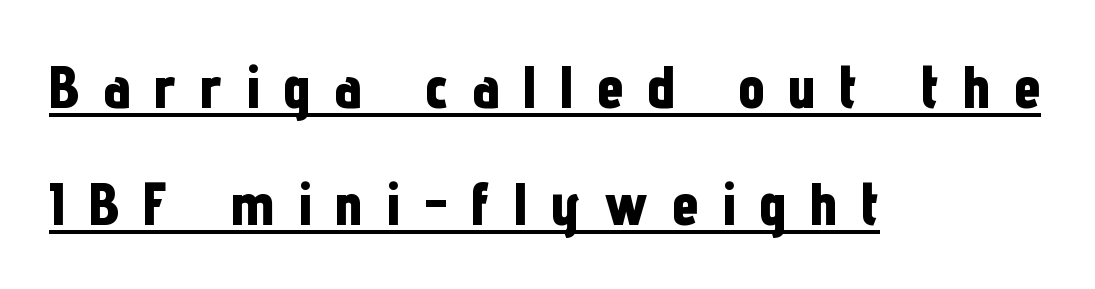
The designer went with a sans here, leaving each stem footless. Think of a printed novel: that variable character pitch is what you see here. Is the type bold? Yes — the strokes are clearly thick and heavy. Posture: vertical.
